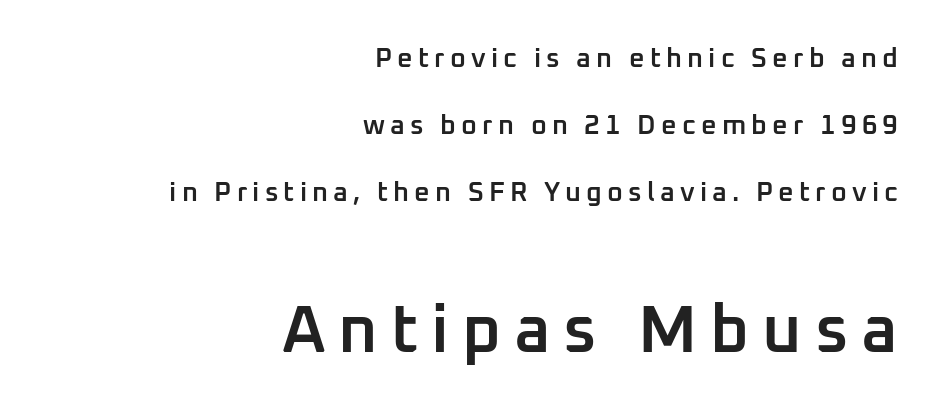
Is this a fixed-width face? No — the glyphs have proportional, varying widths. Reading down the column, the eye jumps a long way to each next line. Serif or sans? Sans — the stroke terminals are bare. Small over large — that's the arrangement of the two blocks here. Honestly, there is no underline to notice here at all.
